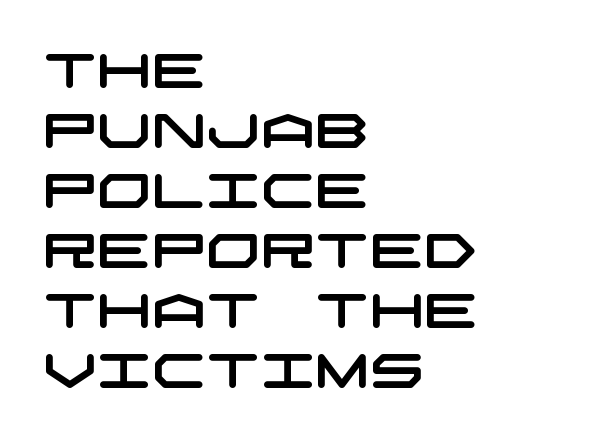
The space beneath each line is pristine and unruled. Serifs: no, the terminals of the letterforms are clean. Nothing unusual about the tracking: characters are spaced as the font intends. Vertically, the passage feels balanced, rows spaced as you'd expect.
